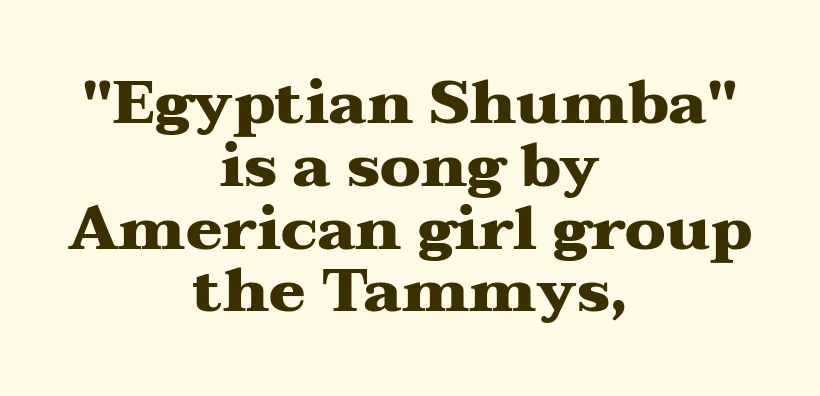
The image shows 61 px heavy, wide serif type, upright; set centered, tight line spacing (1.03x), normal letter spacing, not underlined; medium stroke contrast and a medium x-height.
